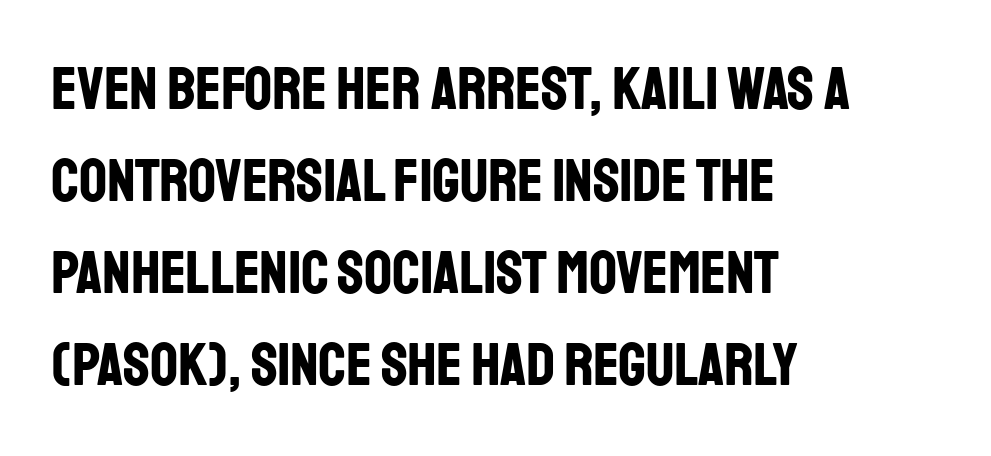
As a designer I'd log this as weight 700, bold. The lines in this sample share a left origin and differ only in where they stop. Honestly, there is no underline to notice here at all. Italic? Not at all — the glyphs are vertical. Does the leading feel generous? No, just average. Varying glyph widths throughout — classic text-font behaviour.
